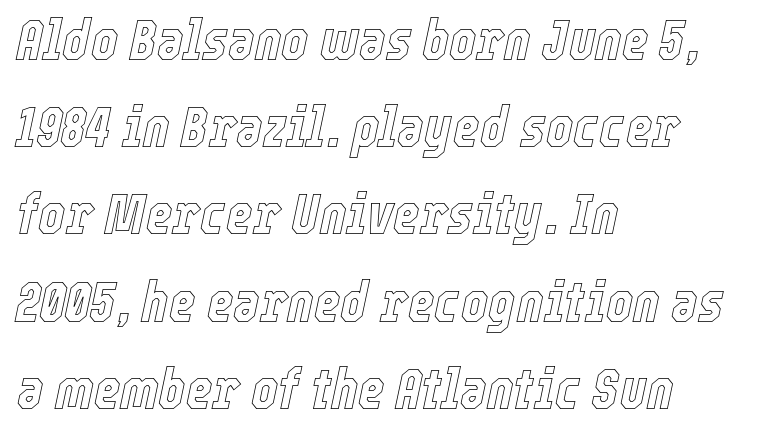
The image shows 57 px condensed type, italic (leaning right); set left-aligned, normal line spacing (1.53x), normal letter spacing, not underlined; a medium x-height.
